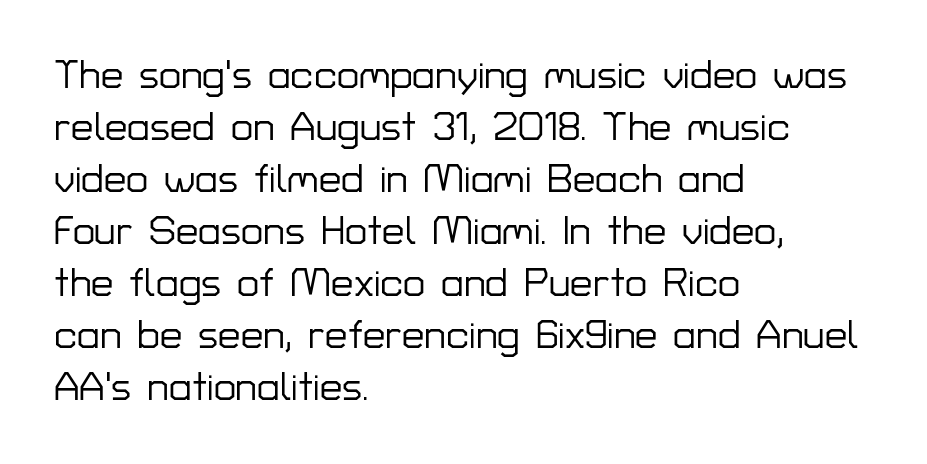
The image shows 40 px sans-serif type, upright; set left-aligned, normal line spacing (1.3x), normal letter spacing, not underlined; low stroke contrast and a medium x-height.
